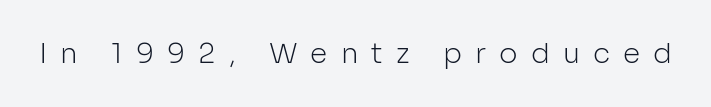
{"serif": "no", "italic": "no", "bold": "no", "weight": "light", "width": "normal", "stroke_contrast": "low", "x_height": "medium", "monospaced": "no", "underline": "no", "letter_spacing": "wide", "letter_spacing_em": 0.47, "glyph_px": 28}
